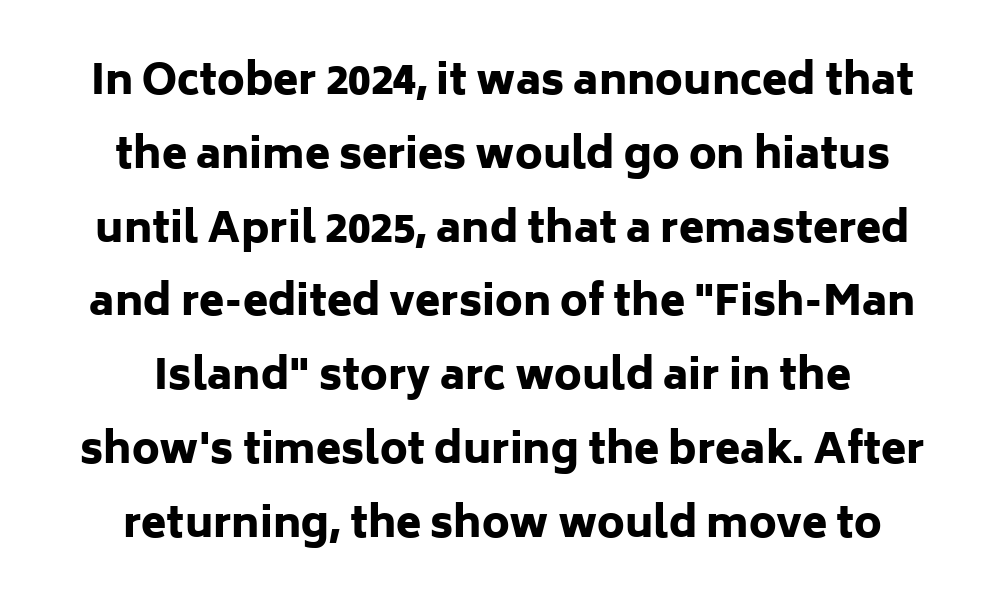
Q: Is the text bold? A: Yes.
Q: Is the text italic (slanted)? A: No, it is upright.
Q: Is the typeface a serif or a sans-serif typeface? A: Sans-serif.
Q: Is the text underlined? A: No.
Q: How is the paragraph aligned? A: Centered.
Q: Is the spacing between letters normal or unusually wide? A: Normal.
Q: Width (condensed, normal, or wide)? A: Normal.
Q: Stroke contrast? A: Low.
Q: x-height? A: Medium.
Q: Monospaced? A: No.
